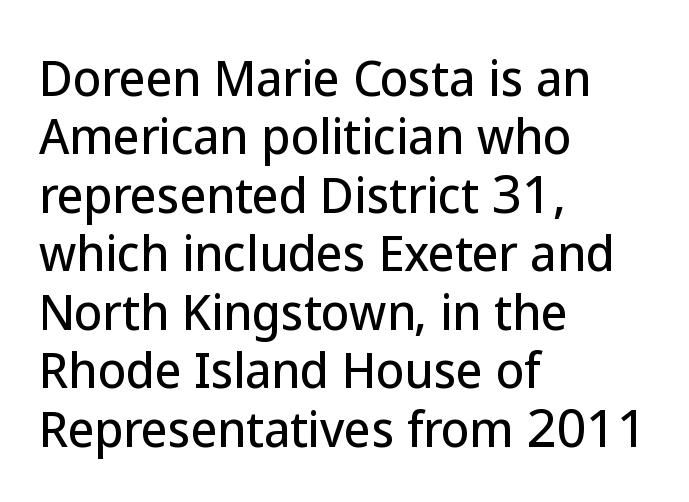
The image shows 46 px sans-serif type, upright; set left-aligned, normal line spacing (1.27x), normal letter spacing, not underlined; low stroke contrast and a medium x-height.
